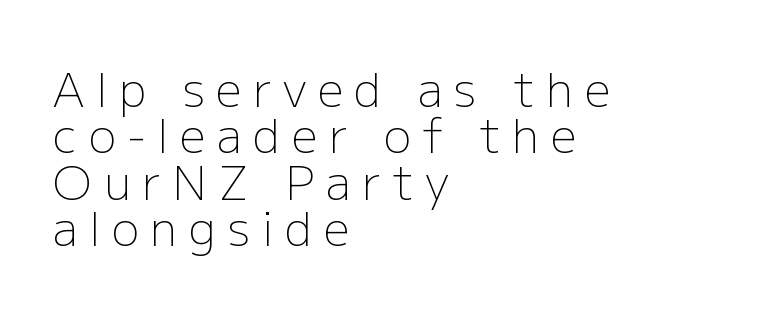
The image shows 46 px light sans-serif type, upright; set left-aligned, tight line spacing (1.01x), unusually wide letter spacing (+0.25 em), not underlined; low stroke contrast and a medium x-height.
